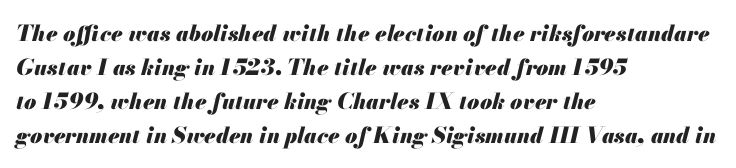
Q: Is the text bold? A: Yes.
Q: Is the text italic (slanted)? A: Yes, it leans right by about 13 degrees.
Q: Is the text underlined? A: No.
Q: How is the paragraph aligned? A: Left-aligned.
Q: Is the spacing between letters normal or unusually wide? A: Normal.
Q: Is the spacing between lines tight, normal or loose? A: Normal.
